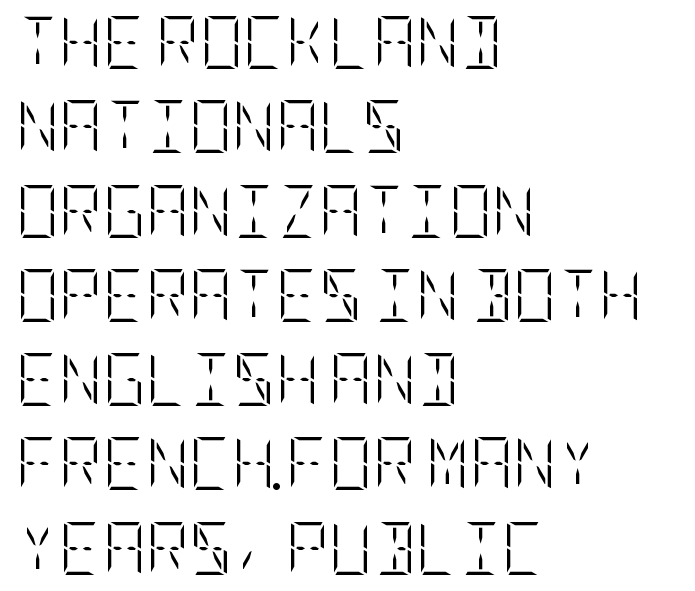
No letter is thick-stroked: the sample isn't bold. Check the space under the baseline: it is left empty. The setting favours the left margin, as ordinary paragraphs usually do. Successive baselines arrive at the customary interval.
